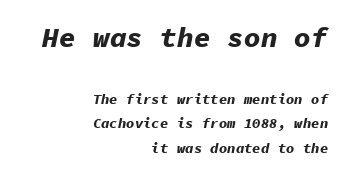
The image shows 28 px bold type, italic (leaning right), monospaced; set right-aligned, line spacing 1.74x, normal letter spacing, not underlined; the first (top) block is 2.0x larger; low stroke contrast and a medium x-height.
